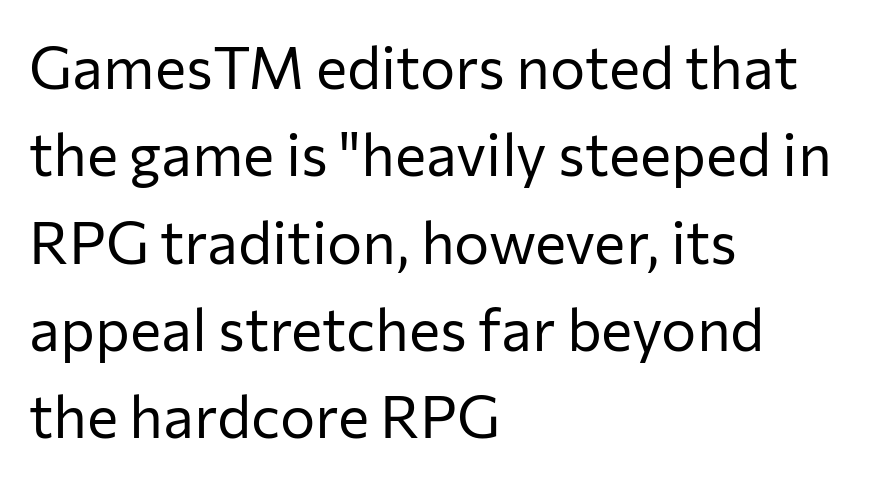
{"serif": "no", "italic": "no", "bold": "no", "weight": "regular", "width": "normal", "stroke_contrast": "low", "x_height": "medium", "monospaced": "no", "underline": "no", "align": "left", "line_spacing": "normal", "line_spacing_ratio": 1.48, "letter_spacing": "normal", "letter_spacing_em": 0.0, "glyph_px": 59}
